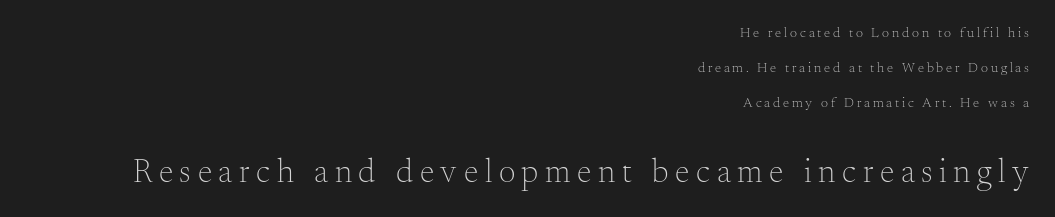
Between one letter and the next there's a generous, obvious gap. Successive baselines arrive slowly, with a big drop between each. The weight would be labelled regular, book, light, or lighter still. The lower block of text is set noticeably larger than the block above it. The font's upright variant was chosen for this text. The ragged edge is on the left, which tells us the setting is flush right.
